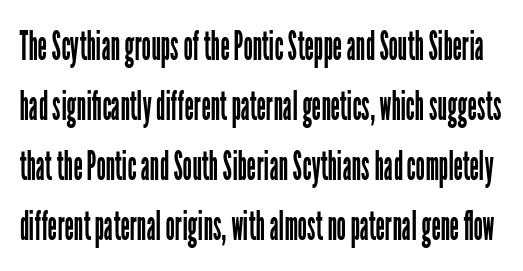
The image shows 41 px regular-weight, condensed sans-serif type, upright; set normal line spacing (1.46x), normal letter spacing, not underlined; low stroke contrast and a medium x-height.
